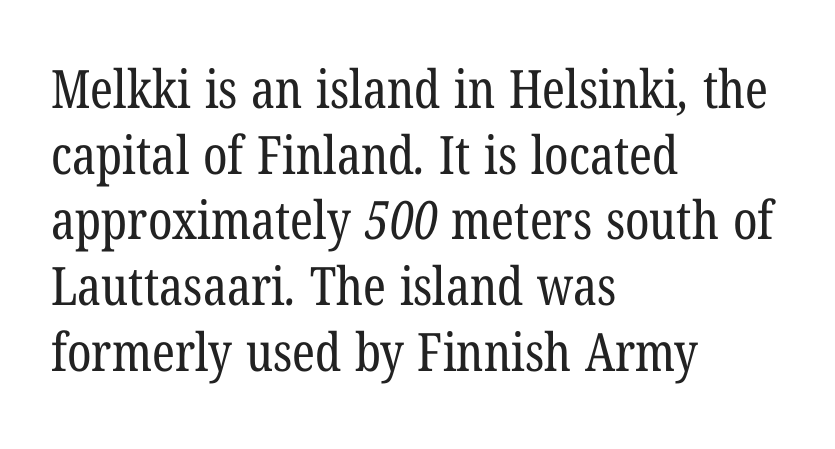
{"serif": "yes", "bold": "no", "weight": "regular", "width": "condensed", "stroke_contrast": "low", "x_height": "medium", "monospaced": "no", "underline": "no", "align": "left", "line_spacing_ratio": 1.24, "letter_spacing": "normal", "letter_spacing_em": 0.0, "glyph_px": 53}
